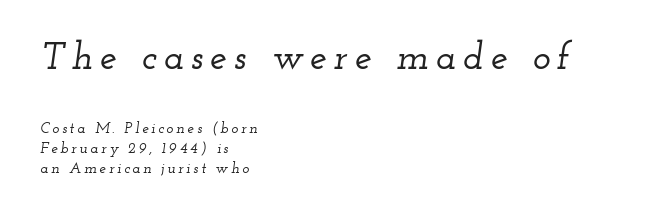
The first block has been scaled up relative to the second. Character widths vary here, with narrow letters taking less room than wide ones. Underline: absent. Where is the straight margin? On the left.
